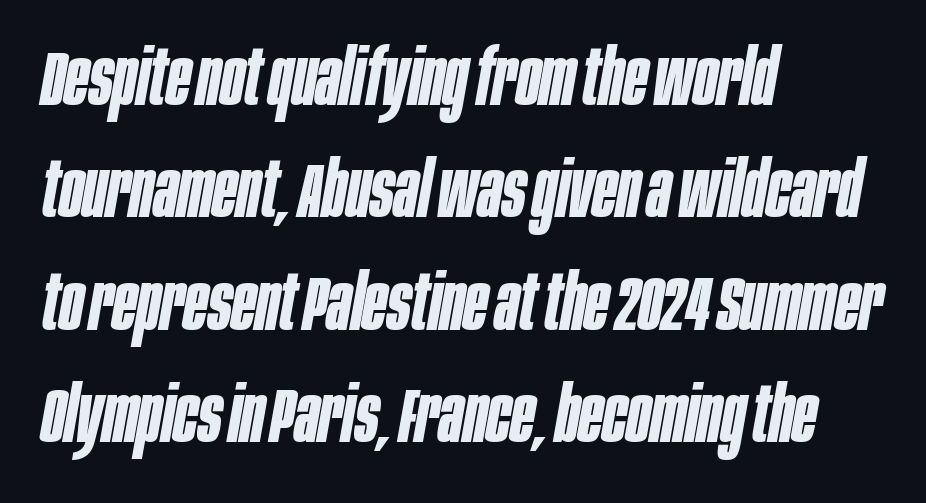
{"italic": "yes", "lean": "right", "slant_degrees": 10, "bold": "yes", "weight": "bold", "width": "condensed", "stroke_contrast": "low", "x_height": "large", "monospaced": "no", "underline": "no", "align": "left", "line_spacing": "normal", "line_spacing_ratio": 1.44, "letter_spacing": "normal", "letter_spacing_em": 0.0, "glyph_px": 78}
